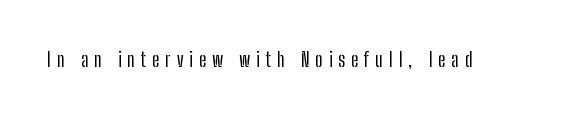
The image shows 20 px text type, upright; set unusually wide letter spacing (+0.3 em), not underlined.
